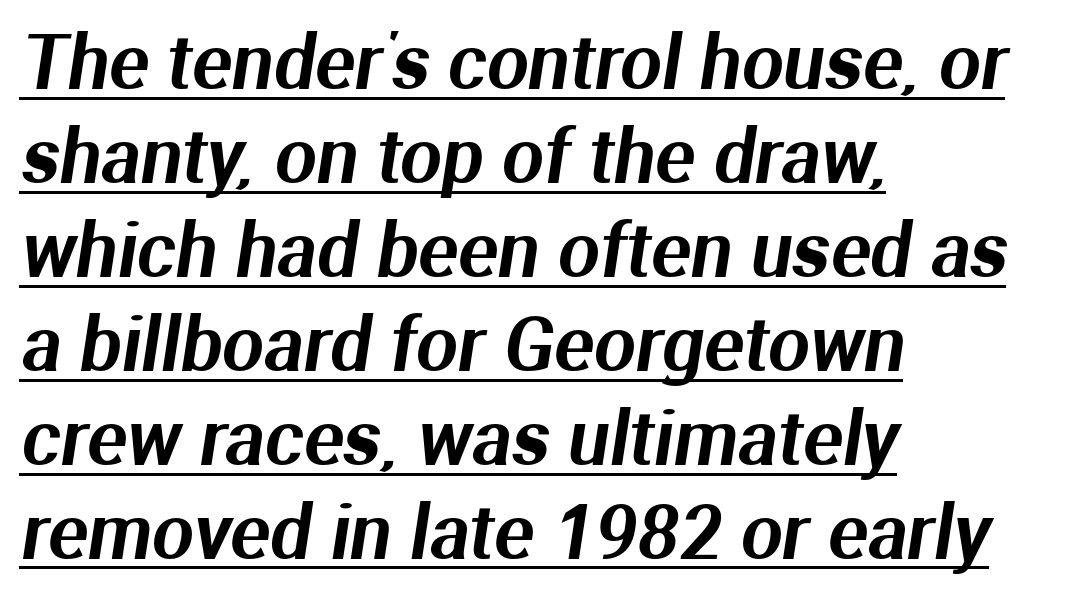
Q: Is the typeface a serif or a sans-serif typeface? A: Sans-serif.
Q: Is the text underlined? A: Yes.
Q: How is the paragraph aligned? A: Left-aligned.
Q: Is the spacing between letters normal or unusually wide? A: Normal.
Q: Is the spacing between lines tight, normal or loose? A: Normal.
Q: Width (condensed, normal, or wide)? A: Normal.
Q: Stroke contrast? A: Medium.
Q: x-height? A: Medium.
Q: Monospaced? A: No.
